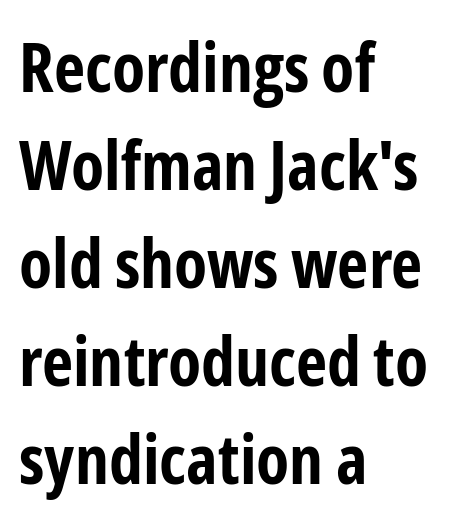
Q: Is the text bold? A: Yes.
Q: Is the text italic (slanted)? A: No, it is upright.
Q: Is the typeface a serif or a sans-serif typeface? A: Sans-serif.
Q: Is the text underlined? A: No.
Q: How is the paragraph aligned? A: Left-aligned.
Q: Is the spacing between letters normal or unusually wide? A: Normal.
Q: Is the spacing between lines tight, normal or loose? A: Normal.
Q: Width (condensed, normal, or wide)? A: Condensed.
Q: Stroke contrast? A: Low.
Q: x-height? A: Medium.
Q: Monospaced? A: No.
